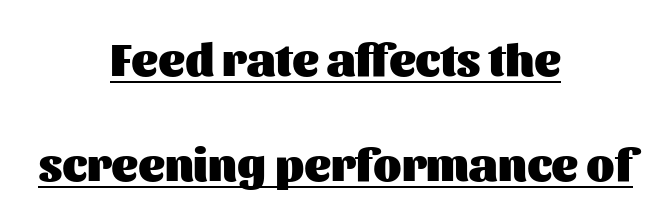
{"serif": "no", "italic": "no", "bold": "yes", "weight": "heavy", "width": "normal", "stroke_contrast": "medium", "x_height": "medium", "monospaced": "no", "underline": "yes", "align": "center", "line_spacing": "loose", "line_spacing_ratio": 2.28, "letter_spacing": "normal", "letter_spacing_em": 0.0, "glyph_px": 46}
